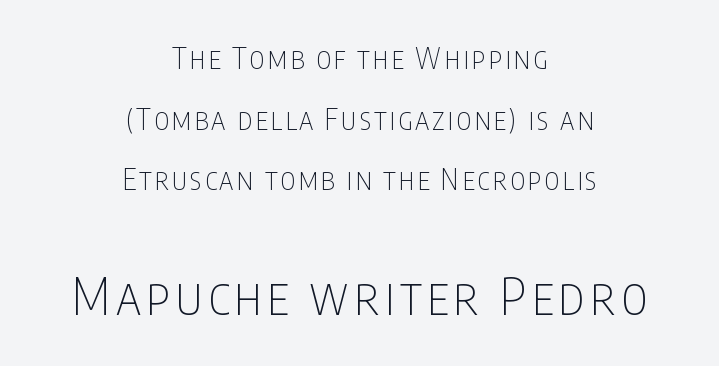
{"serif": "no", "italic": "no", "bold": "no", "weight": "thin", "width": "condensed", "stroke_contrast": "low", "x_height": "large", "monospaced": "no", "underline": "no", "align": "center", "line_spacing": "loose", "line_spacing_ratio": 2.09, "larger_block": "second", "size_ratio": 1.76, "glyph_px": 51}
